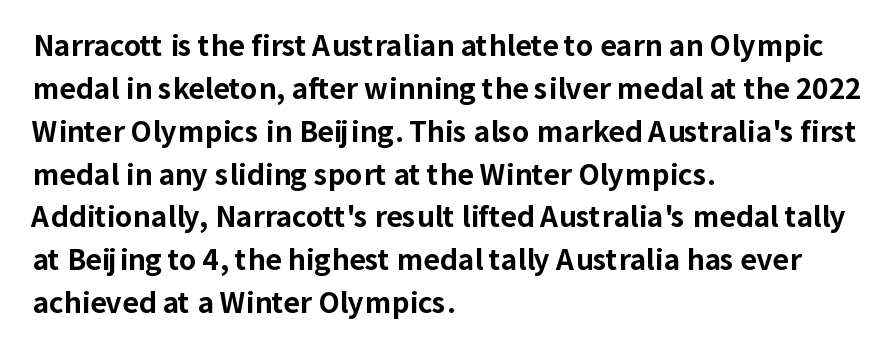
You can tell from the bare stems that sans-serif type was used. Note the varied advance widths — an 'i' is clearly narrower than an 'm'. Does the leading feel generous? No, just average. The passage shown has conventional tracking throughout. Each row of text sits above clean, open space. A roman cut, with each character standing at attention.
